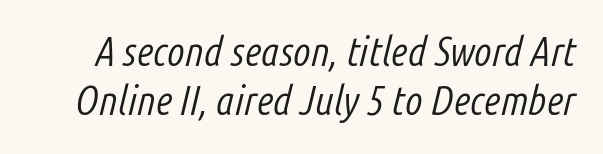
The image shows 41 px light, condensed type, italic (leaning right); set line spacing 1.2x, normal letter spacing, not underlined; low stroke contrast and a medium x-height.
